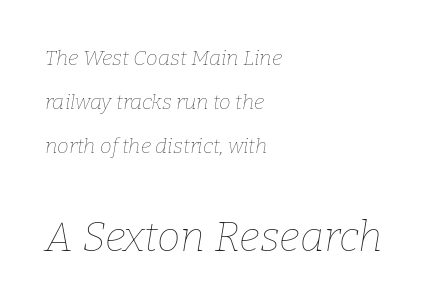
The image shows 42 px thin type, italic (leaning right); set left-aligned, loose line spacing (2.1x), normal letter spacing, not underlined; the second (bottom) block is 2.0x larger; low stroke contrast and a medium x-height.
